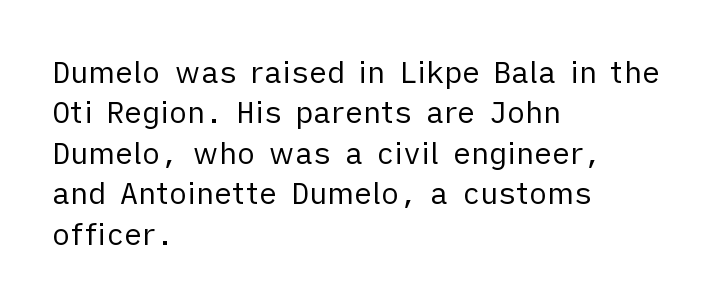
The characters display no serif detailing; their extremities are plain. In CSS terms this would be text-align: left. Ordinary non-slanted type is in use. A typesetter would call this proportional, since set widths differ per character.
